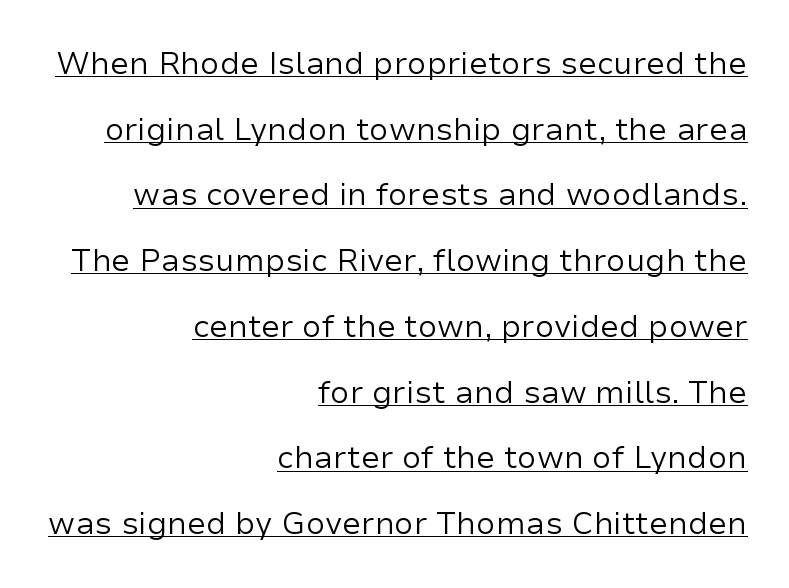
The image shows 31 px regular-weight sans-serif type, upright; set right-aligned, loose line spacing (2.12x), normal letter spacing, underlined; low stroke contrast and a medium x-height.
